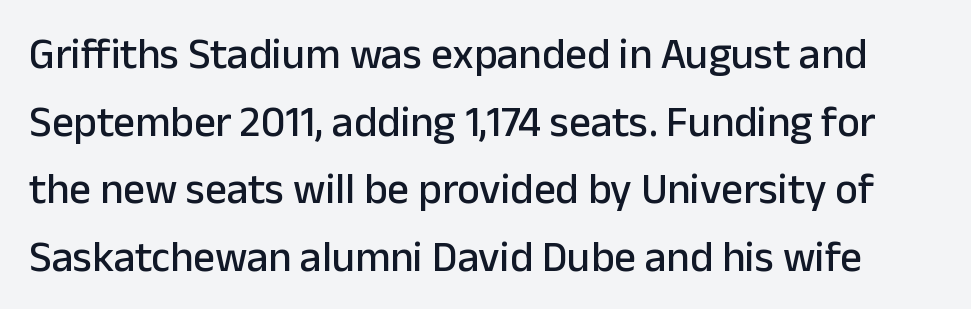
{"serif": "no", "italic": "no", "width": "normal", "stroke_contrast": "low", "x_height": "medium", "monospaced": "no", "underline": "no", "line_spacing": "normal", "line_spacing_ratio": 1.57, "letter_spacing": "normal", "letter_spacing_em": 0.0, "glyph_px": 43}
